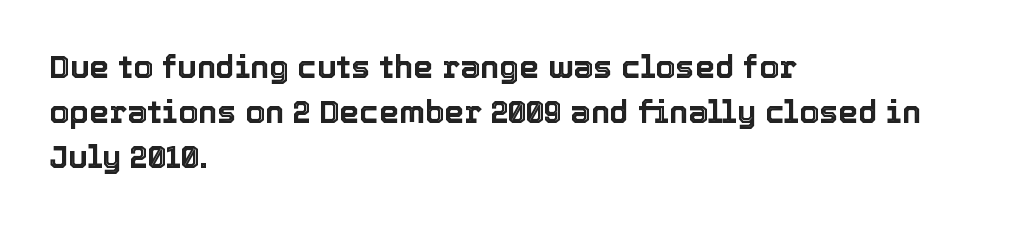
The image shows 32 px text type, upright; set left-aligned, normal line spacing (1.41x), normal letter spacing, not underlined; a medium x-height.
